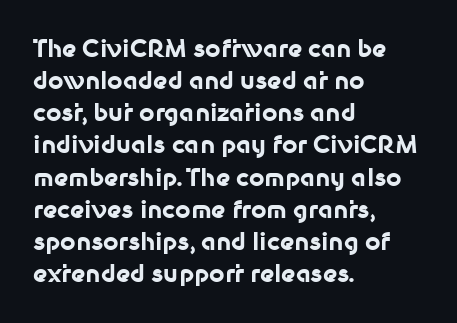
Q: Is the text bold? A: Yes.
Q: Is the text italic (slanted)? A: No, it is upright.
Q: Is the text underlined? A: No.
Q: How is the paragraph aligned? A: Left-aligned.
Q: Is the spacing between letters normal or unusually wide? A: Normal.
Q: Is the spacing between lines tight, normal or loose? A: Normal.
